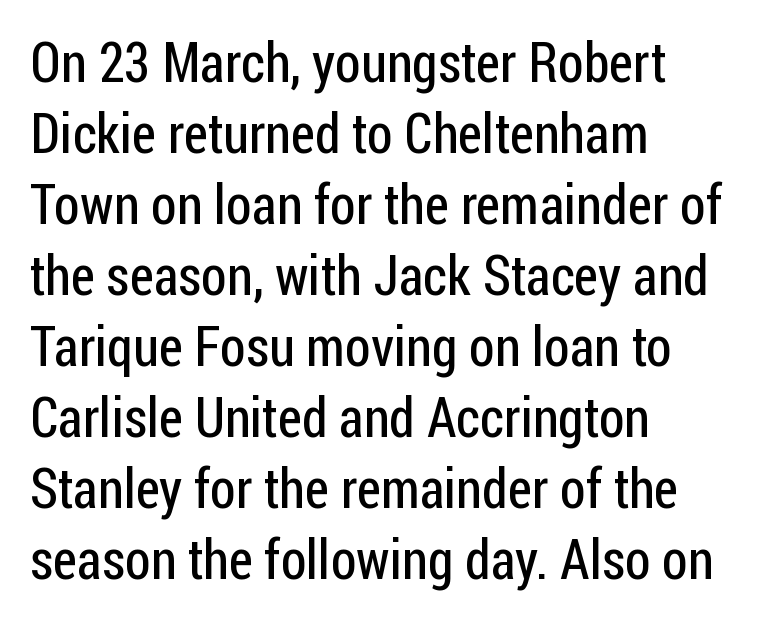
The image shows 55 px regular-weight, condensed sans-serif type, upright; set left-aligned, normal line spacing (1.29x), normal letter spacing, not underlined; low stroke contrast and a medium x-height.
